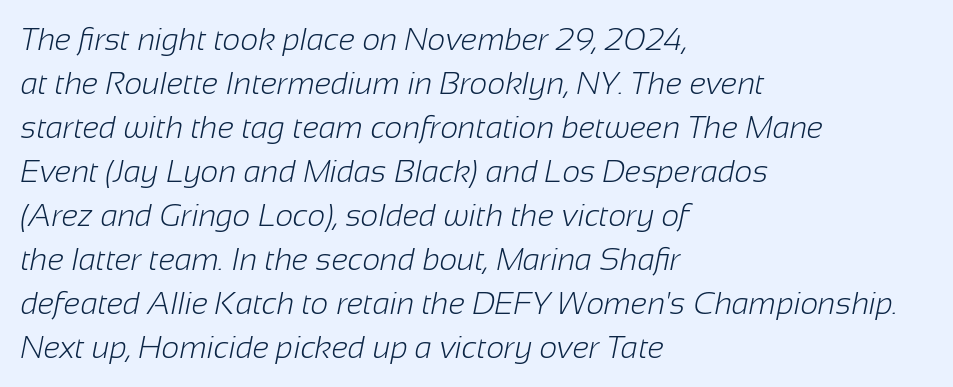
Q: Is the text bold? A: No.
Q: Is the typeface a serif or a sans-serif typeface? A: Sans-serif.
Q: Is the text underlined? A: No.
Q: How is the paragraph aligned? A: Left-aligned.
Q: Is the spacing between letters normal or unusually wide? A: Normal.
Q: Is the spacing between lines tight, normal or loose? A: Normal.
Q: Width (condensed, normal, or wide)? A: Normal.
Q: Stroke contrast? A: Low.
Q: x-height? A: Medium.
Q: Monospaced? A: No.
